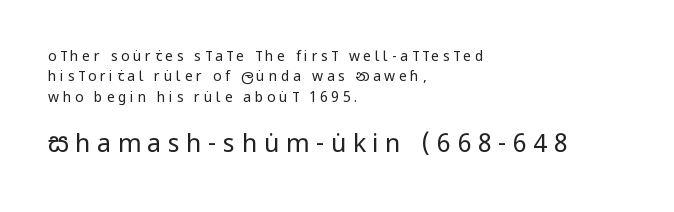
{"italic": "no", "bold": "no", "underline": "no", "align": "left", "line_spacing": "normal", "line_spacing_ratio": 1.46, "letter_spacing": "wide", "letter_spacing_em": 0.26, "larger_block": "second", "size_ratio": 1.79, "glyph_px": 25}
